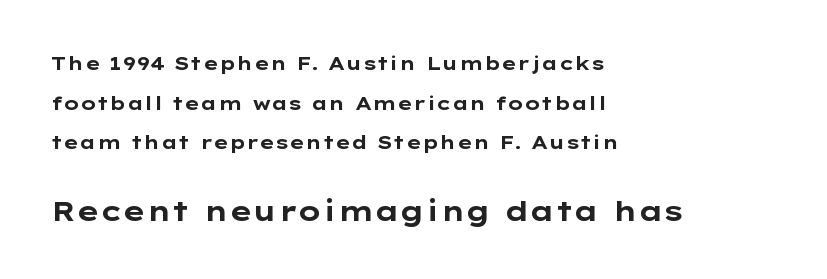
{"serif": "no", "italic": "no", "bold": "yes", "weight": "bold", "width": "wide", "stroke_contrast": "low", "x_height": "medium", "monospaced": "no", "underline": "no", "align": "left", "line_spacing": "loose", "line_spacing_ratio": 2.09, "letter_spacing": "normal", "letter_spacing_em": 0.0, "larger_block": "second", "size_ratio": 1.47, "glyph_px": 28}
